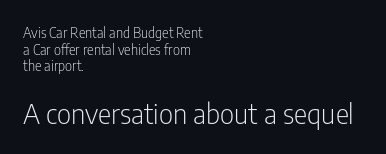
This is roman type, the default non-slanted kind. The space beneath each line is pristine and unruled. A classic flush-left, rag-right setting is used for this passage. Note the varied advance widths — an 'i' is clearly narrower than an 'm'. Serifs: no, the terminals of the letterforms are clean. A student would notice the bottom passage is typeset larger than what precedes it.
